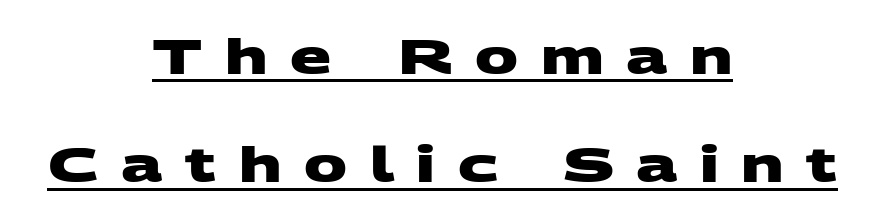
{"serif": "no", "bold": "yes", "weight": "heavy", "width": "wide", "stroke_contrast": "medium", "x_height": "large", "monospaced": "no", "underline": "yes", "align": "center", "line_spacing": "loose", "line_spacing_ratio": 2.26, "letter_spacing": "wide", "letter_spacing_em": 0.47, "glyph_px": 48}
